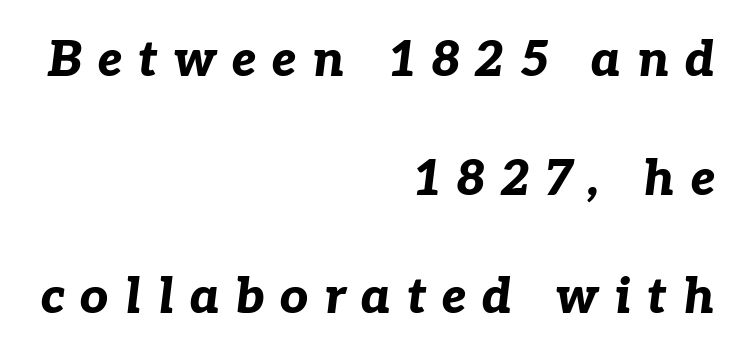
{"italic": "yes", "lean": "right", "slant_degrees": 7, "bold": "yes", "weight": "bold", "width": "normal", "stroke_contrast": "low", "x_height": "medium", "monospaced": "no", "underline": "no", "align": "right", "line_spacing": "loose", "line_spacing_ratio": 2.42, "letter_spacing": "wide", "letter_spacing_em": 0.32, "glyph_px": 49}
